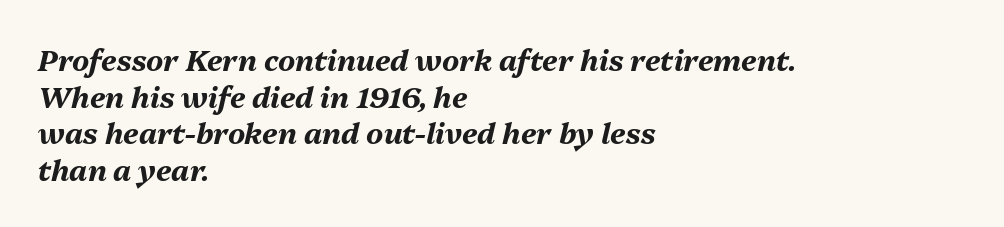
How heavy is the stroke? Heavy — this is a bold. Each row of text sits above clean, open space. Slant detected: the letters are inclined. The passage is arranged the way most books set body copy — flush left. Evenly set lines give the paragraph a standard silhouette. Short note: letters normally spaced.
